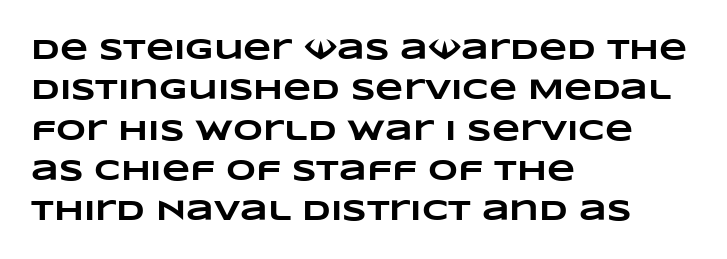
{"bold": "yes", "weight": "heavy", "width": "wide", "stroke_contrast": "low", "x_height": "large", "monospaced": "no", "underline": "no", "align": "left", "line_spacing": "normal", "line_spacing_ratio": 1.39, "letter_spacing": "normal", "letter_spacing_em": 0.0, "glyph_px": 29}
